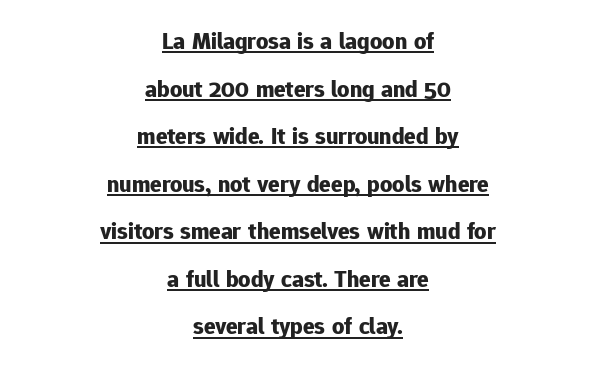
Q: Is the text bold? A: Yes.
Q: Is the text italic (slanted)? A: No, it is upright.
Q: Is the text underlined? A: Yes.
Q: How is the paragraph aligned? A: Centered.
Q: Is the spacing between letters normal or unusually wide? A: Normal.
Q: Is the spacing between lines tight, normal or loose? A: Loose.
